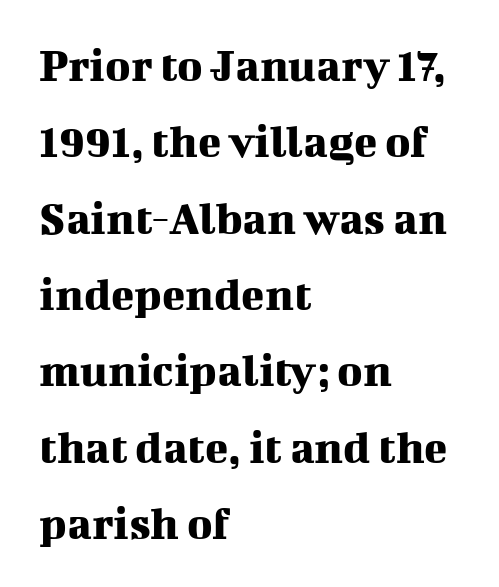
{"serif": "yes", "italic": "no", "width": "normal", "stroke_contrast": "medium", "x_height": "medium", "monospaced": "no", "underline": "no", "align": "left", "line_spacing": "normal", "line_spacing_ratio": 1.59, "letter_spacing": "normal", "letter_spacing_em": 0.0, "glyph_px": 48}
